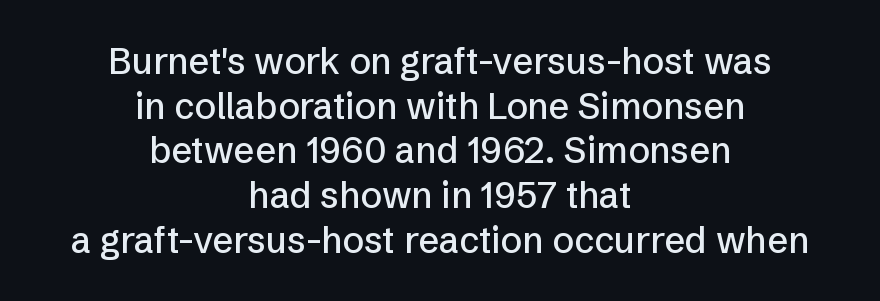
The image shows 36 px sans-serif type, upright; set centered, line spacing 1.24x, normal letter spacing, not underlined; low stroke contrast and a medium x-height.
